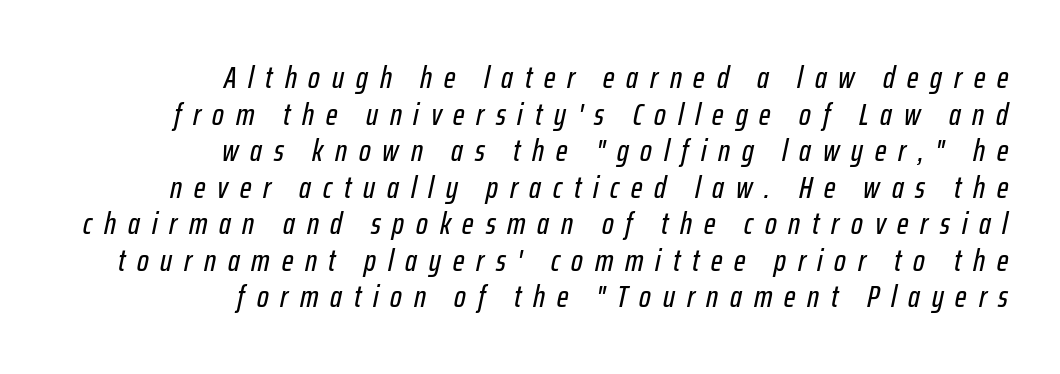
Q: Is the text italic (slanted)? A: Yes, it leans right by about 12 degrees.
Q: Is the text underlined? A: No.
Q: How is the paragraph aligned? A: Right-aligned.
Q: Is the spacing between letters normal or unusually wide? A: Unusually wide.
Q: Width (condensed, normal, or wide)? A: Condensed.
Q: Stroke contrast? A: Low.
Q: x-height? A: Medium.
Q: Monospaced? A: No.
